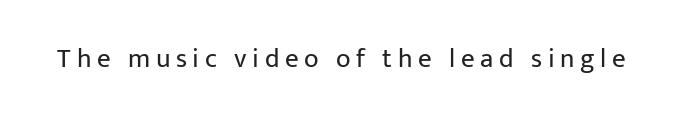
Q: Is the text bold? A: No.
Q: Is the text italic (slanted)? A: No, it is upright.
Q: Is the text underlined? A: No.
Q: Is the spacing between letters normal or unusually wide? A: Unusually wide.
